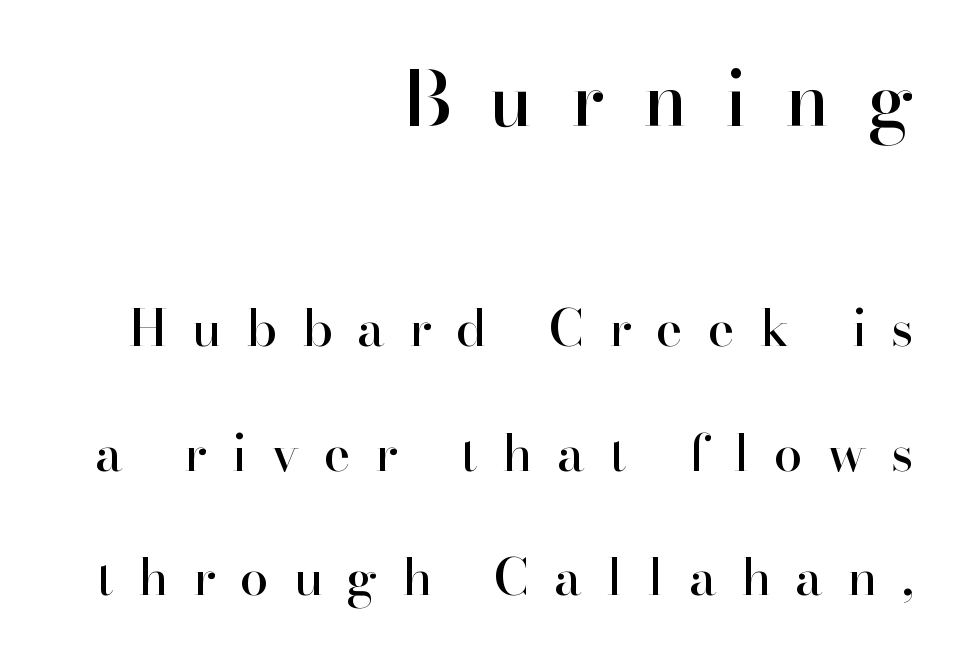
The image shows 77 px serif type, upright; set right-aligned, loose line spacing (2.44x), unusually wide letter spacing (+0.48 em), not underlined; the first (top) block is 1.51x larger; high stroke contrast and a small x-height.
